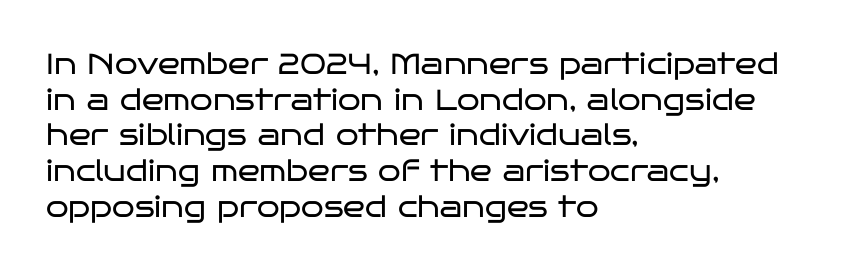
{"serif": "no", "italic": "no", "bold": "no", "weight": "regular", "width": "wide", "stroke_contrast": "low", "x_height": "large", "monospaced": "no", "underline": "no", "align": "left", "line_spacing_ratio": 1.23, "letter_spacing": "normal", "letter_spacing_em": 0.0, "glyph_px": 29}
